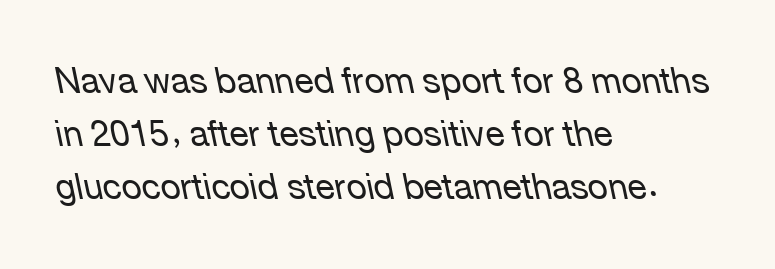
The image shows 35 px regular-weight type, italic (leaning left); set left-aligned, normal line spacing (1.52x), normal letter spacing, not underlined; low stroke contrast and a medium x-height.
